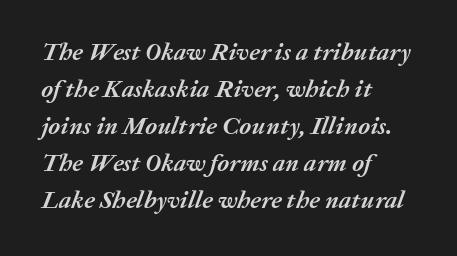
Q: Is the text bold? A: Yes.
Q: Is the text italic (slanted)? A: Yes, it leans right by about 20 degrees.
Q: Is the text underlined? A: No.
Q: How is the paragraph aligned? A: Left-aligned.
Q: Is the spacing between letters normal or unusually wide? A: Normal.
Q: Is the spacing between lines tight, normal or loose? A: Normal.
